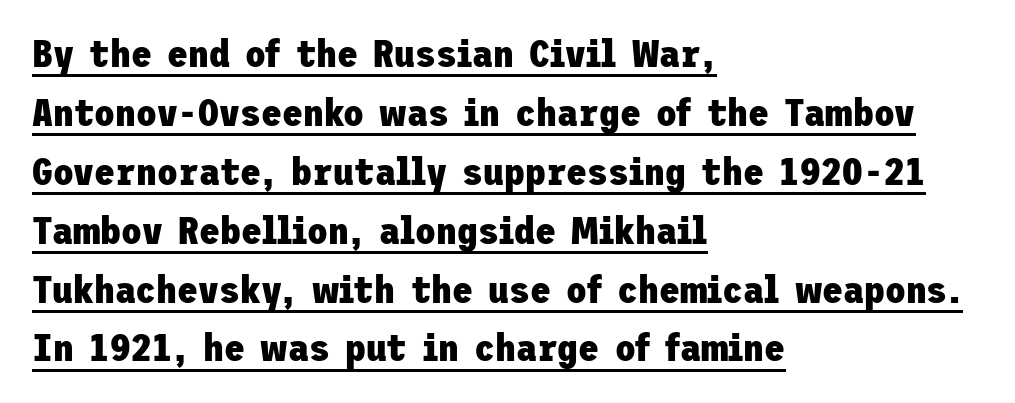
Q: Is the text bold? A: Yes.
Q: Is the text italic (slanted)? A: No, it is upright.
Q: Is the typeface a serif or a sans-serif typeface? A: Sans-serif.
Q: Is the text underlined? A: Yes.
Q: How is the paragraph aligned? A: Left-aligned.
Q: Is the spacing between letters normal or unusually wide? A: Normal.
Q: Is the spacing between lines tight, normal or loose? A: Normal.
Q: Width (condensed, normal, or wide)? A: Normal.
Q: Stroke contrast? A: Low.
Q: x-height? A: Medium.
